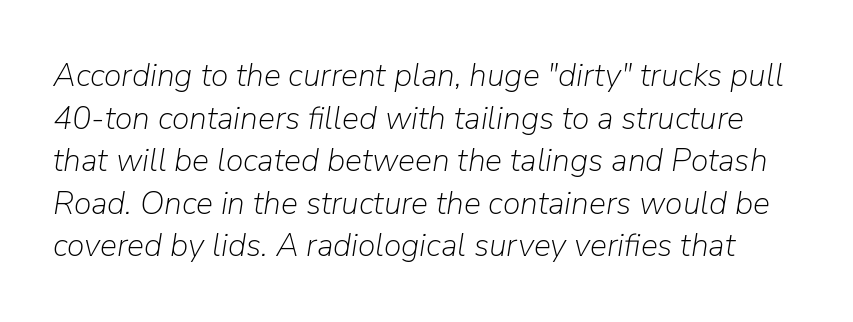
Q: Is the text bold? A: No.
Q: Is the text italic (slanted)? A: Yes, it leans right by about 9 degrees.
Q: Is the text underlined? A: No.
Q: Is the spacing between letters normal or unusually wide? A: Normal.
Q: Is the spacing between lines tight, normal or loose? A: Normal.
Q: Width (condensed, normal, or wide)? A: Normal.
Q: Stroke contrast? A: Low.
Q: x-height? A: Medium.
Q: Monospaced? A: No.
